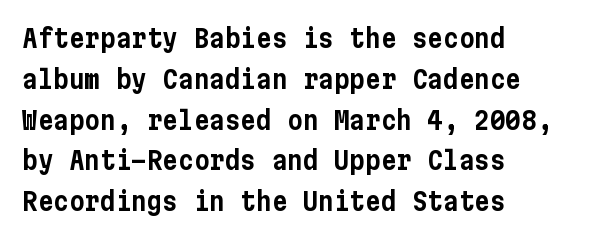
The space between consecutive lines is moderate. This sample uses plain, unmodified letter spacing. Layout note: lines flush left. No italicization has been applied; the sample stays upright. The passage shown is not underscored anywhere.
